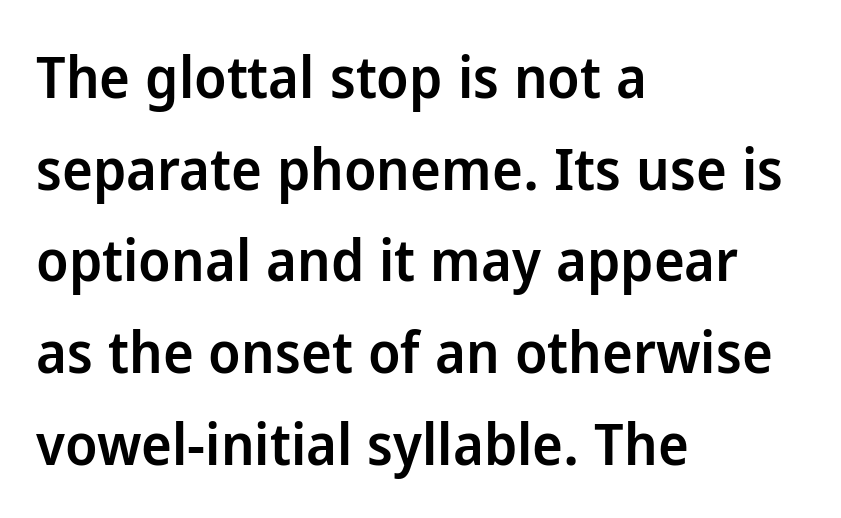
Line spacing here is normal. Underline: absent. The rendering uses natural spacing where letterforms have individual widths. Line beginnings align vertically; line endings do not.
